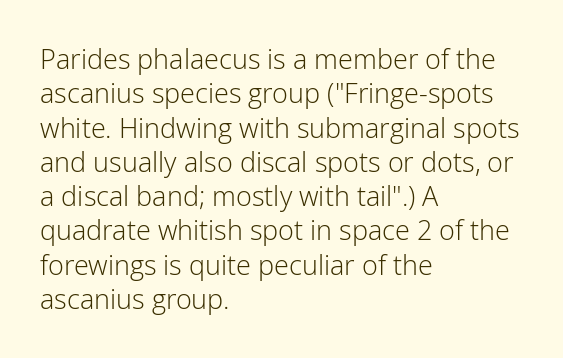
Q: Is the text bold? A: No.
Q: Is the text italic (slanted)? A: No, it is upright.
Q: Is the text underlined? A: No.
Q: How is the paragraph aligned? A: Left-aligned.
Q: Is the spacing between letters normal or unusually wide? A: Normal.
Q: Is the spacing between lines tight, normal or loose? A: Normal.
